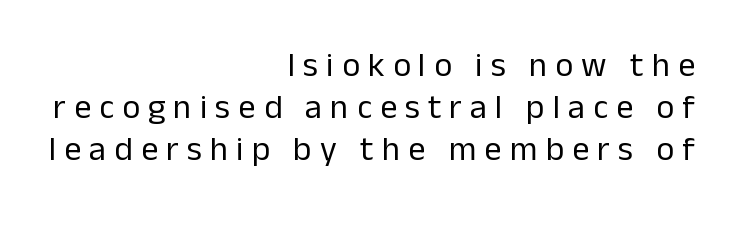
Q: Is the text bold? A: No.
Q: Is the text italic (slanted)? A: No, it is upright.
Q: Is the typeface a serif or a sans-serif typeface? A: Sans-serif.
Q: Is the text underlined? A: No.
Q: How is the paragraph aligned? A: Right-aligned.
Q: Is the spacing between letters normal or unusually wide? A: Unusually wide.
Q: Width (condensed, normal, or wide)? A: Normal.
Q: Stroke contrast? A: Low.
Q: x-height? A: Medium.
Q: Monospaced? A: No.
